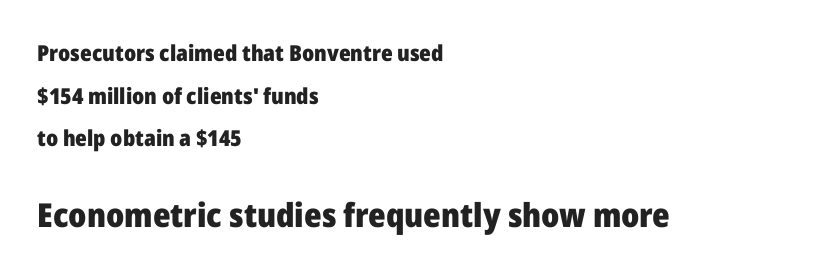
The image shows 33 px heavy sans-serif type, upright; set left-aligned, loose line spacing (1.94x), normal letter spacing, not underlined; the second (bottom) block is 1.5x larger; low stroke contrast and a medium x-height.
